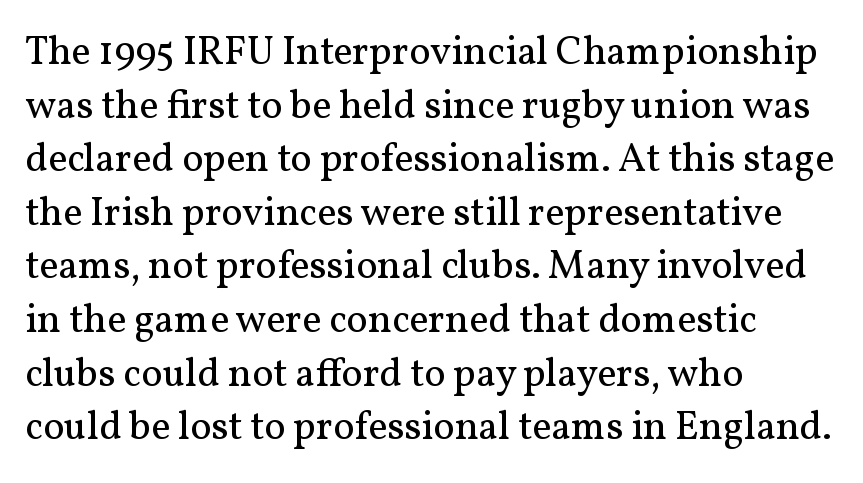
{"serif": "yes", "italic": "no", "bold": "no", "weight": "regular", "width": "normal", "stroke_contrast": "medium", "x_height": "medium", "monospaced": "no", "underline": "no", "align": "left", "line_spacing": "normal", "line_spacing_ratio": 1.34, "letter_spacing": "normal", "letter_spacing_em": 0.0, "glyph_px": 40}
